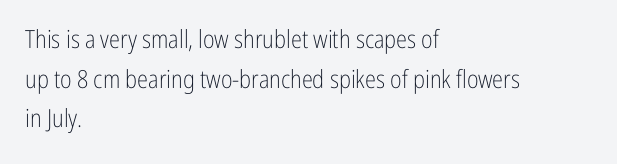
Q: Is the text bold? A: No.
Q: Is the text italic (slanted)? A: No, it is upright.
Q: Is the text underlined? A: No.
Q: How is the paragraph aligned? A: Left-aligned.
Q: Is the spacing between letters normal or unusually wide? A: Normal.
Q: Is the spacing between lines tight, normal or loose? A: Normal.
